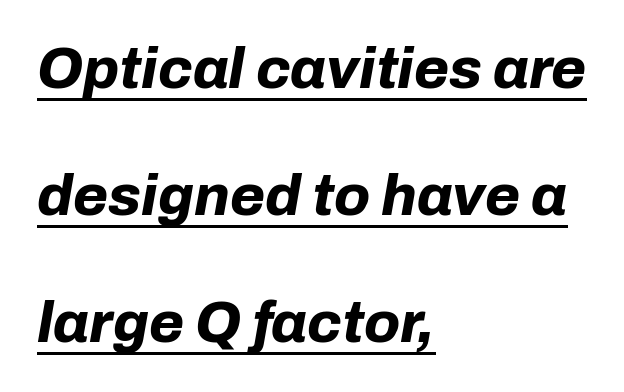
{"italic": "yes", "lean": "right", "slant_degrees": 10, "bold": "yes", "weight": "bold", "width": "normal", "stroke_contrast": "low", "x_height": "medium", "monospaced": "no", "underline": "yes", "align": "left", "line_spacing": "loose", "line_spacing_ratio": 2.23, "letter_spacing": "normal", "letter_spacing_em": 0.0, "glyph_px": 57}
